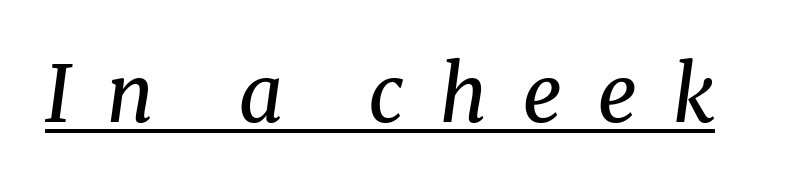
Is the type slanted? Yes — the strokes lean at a clear angle. The passage shown is typed in a proportional face where columns would drift. The typeface chosen for these lines features serifs. In designer terms, the underline attribute is active on this setting. Characters follow at a spacing far wider than the type designer built in. The passage shown is not bold in any degree.
